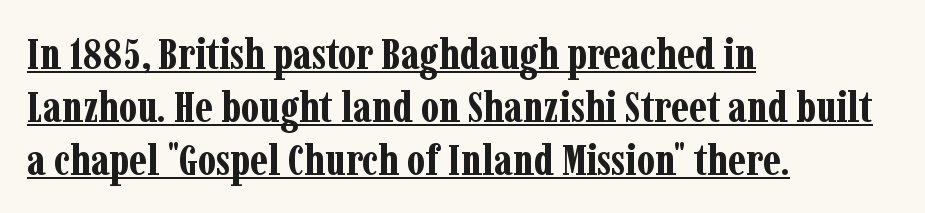
The image shows 44 px bold, condensed serif type, upright; set left-aligned, line spacing 1.2x, normal letter spacing, underlined; low stroke contrast and a medium x-height.
